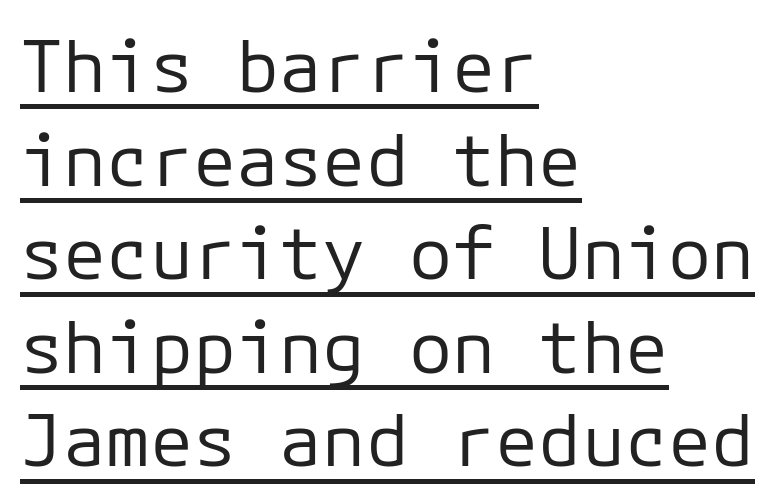
The image shows 72 px regular-weight sans-serif type, upright; set left-aligned, normal line spacing (1.3x), normal letter spacing, underlined; low stroke contrast and a medium x-height.
